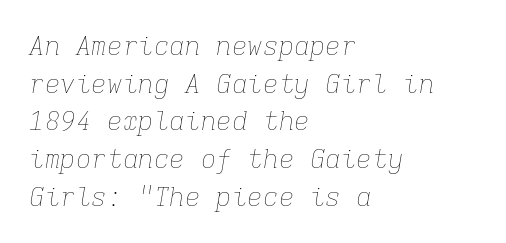
Q: Is the text bold? A: No.
Q: Is the text italic (slanted)? A: Yes, it leans right by about 9 degrees.
Q: Is the text underlined? A: No.
Q: How is the paragraph aligned? A: Left-aligned.
Q: Is the spacing between letters normal or unusually wide? A: Normal.
Q: Is the spacing between lines tight, normal or loose? A: Normal.
